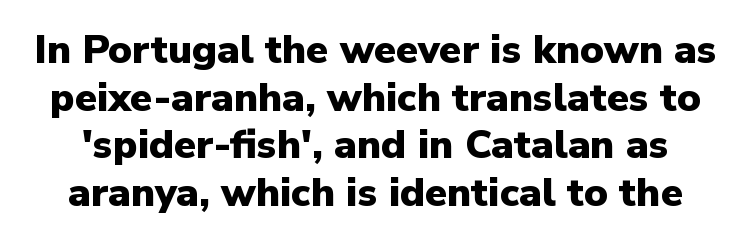
The image shows 40 px heavy sans-serif type, upright; set line spacing 1.19x, normal letter spacing, not underlined; low stroke contrast and a medium x-height.
